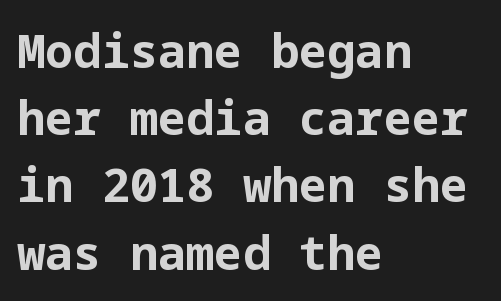
Q: Is the text bold? A: Yes.
Q: Is the text italic (slanted)? A: No, it is upright.
Q: Is the typeface a serif or a sans-serif typeface? A: Sans-serif.
Q: Is the text underlined? A: No.
Q: How is the paragraph aligned? A: Left-aligned.
Q: Is the spacing between letters normal or unusually wide? A: Normal.
Q: Is the spacing between lines tight, normal or loose? A: Normal.
Q: Width (condensed, normal, or wide)? A: Normal.
Q: Stroke contrast? A: Low.
Q: x-height? A: Medium.
